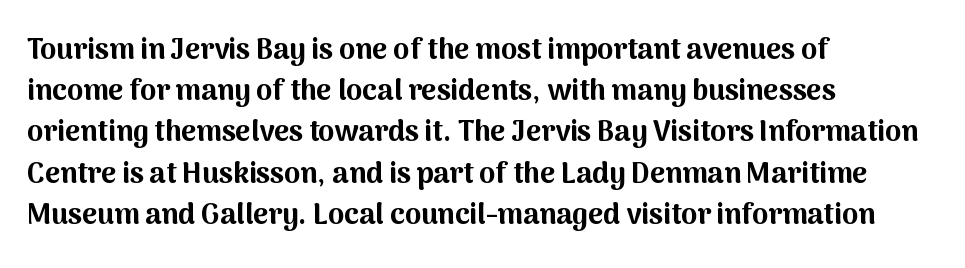
{"serif": "no", "italic": "no", "bold": "yes", "weight": "bold", "width": "normal", "stroke_contrast": "medium", "x_height": "medium", "monospaced": "no", "underline": "no", "align": "left", "line_spacing": "normal", "line_spacing_ratio": 1.42, "letter_spacing": "normal", "letter_spacing_em": 0.0, "glyph_px": 29}
